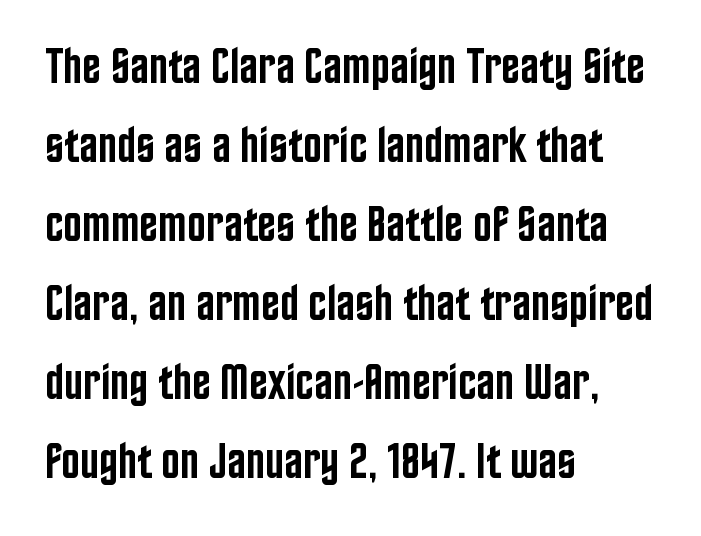
The image shows 50 px semibold, condensed sans-serif type, upright; set left-aligned, normal line spacing (1.58x), normal letter spacing, not underlined; low stroke contrast and a large x-height.
